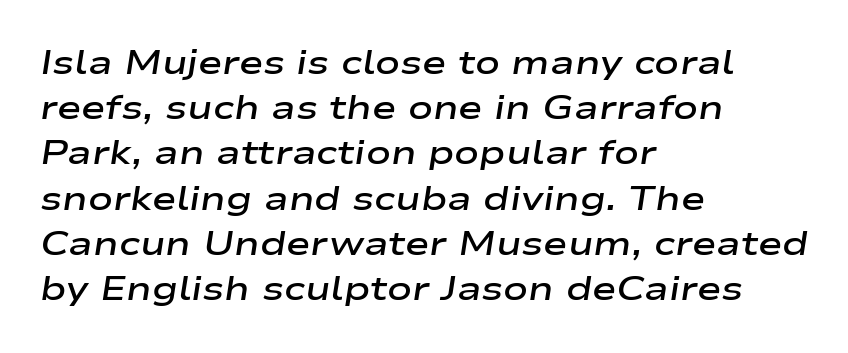
The image shows 33 px semibold, wide type, italic (leaning right); set left-aligned, normal line spacing (1.37x), normal letter spacing, not underlined; low stroke contrast and a medium x-height.
